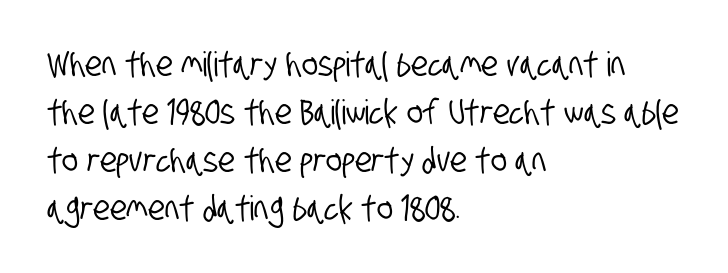
The image shows 34 px condensed sans-serif type; set left-aligned, normal line spacing (1.41x), normal letter spacing, not underlined; low stroke contrast and a large x-height.
